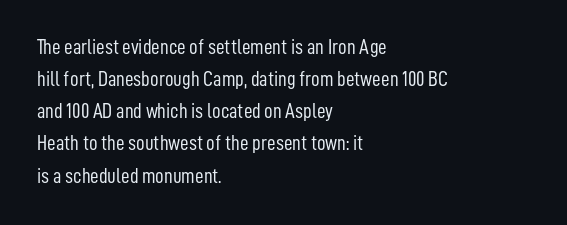
Q: Is the text bold? A: No.
Q: Is the text italic (slanted)? A: No, it is upright.
Q: Is the text underlined? A: No.
Q: How is the paragraph aligned? A: Left-aligned.
Q: Is the spacing between letters normal or unusually wide? A: Normal.
Q: Is the spacing between lines tight, normal or loose? A: Normal.
